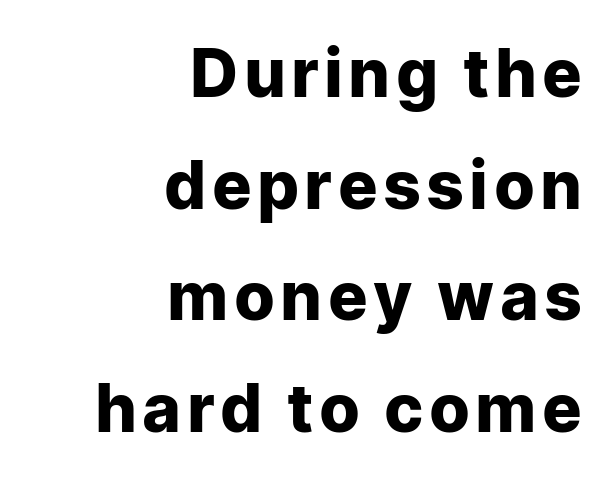
The image shows 66 px heavy sans-serif type, upright; set right-aligned, normal line spacing (1.69x), not underlined; low stroke contrast and a medium x-height.
